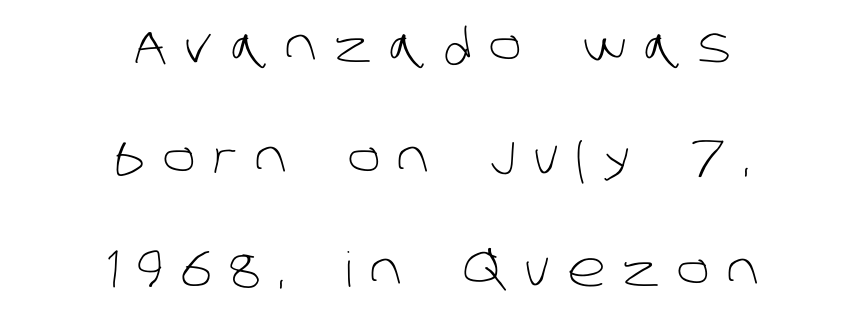
{"serif": "no", "bold": "no", "weight": "light", "width": "normal", "stroke_contrast": "low", "x_height": "large", "monospaced": "no", "underline": "no", "align": "center", "line_spacing": "loose", "line_spacing_ratio": 2.33, "letter_spacing": "wide", "letter_spacing_em": 0.36, "glyph_px": 48}
